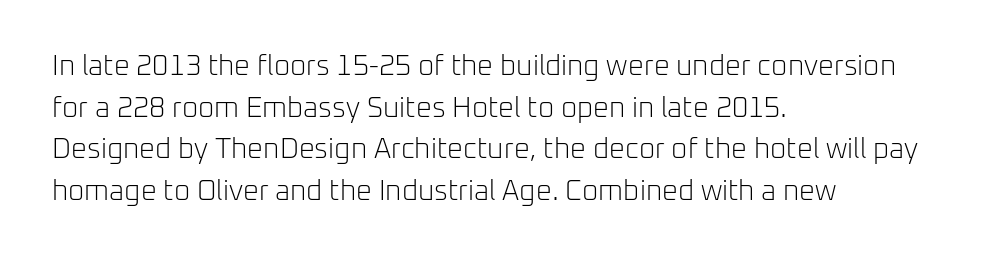
{"serif": "no", "italic": "no", "bold": "no", "weight": "light", "width": "normal", "stroke_contrast": "low", "x_height": "medium", "monospaced": "no", "underline": "no", "align": "left", "line_spacing": "normal", "line_spacing_ratio": 1.49, "letter_spacing": "normal", "letter_spacing_em": 0.0, "glyph_px": 28}
